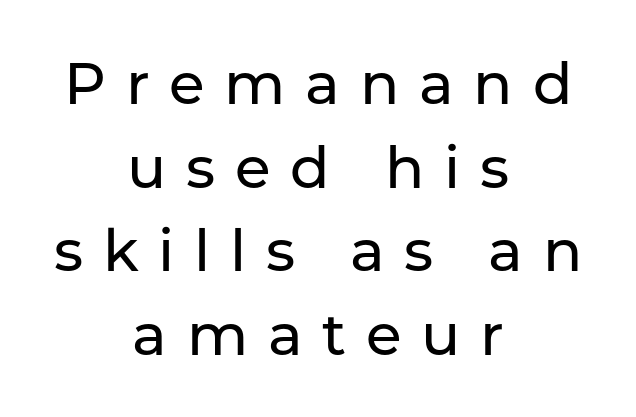
Think of a printed novel: that variable character pitch is what you see here. Has an underline been added? It has not. Does extra space separate the letters? Yes, quite a lot of it. Horizontally, the lines are justified to the midpoint only. Look at the bottom of the vertical strokes: they stop flat, with no serifs.
